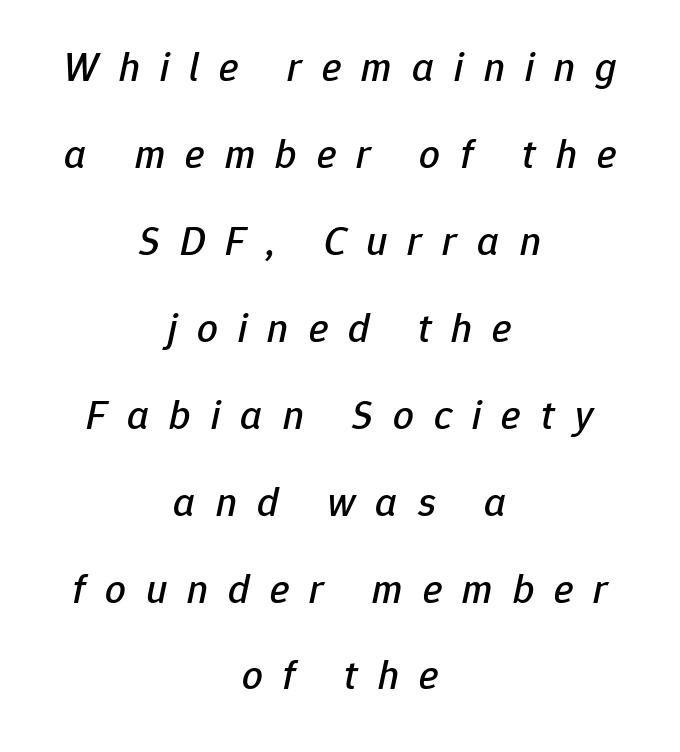
The image shows 41 px text type, italic (leaning right); set centered, loose line spacing (2.12x), unusually wide letter spacing (+0.49 em), not underlined; low stroke contrast and a medium x-height.
